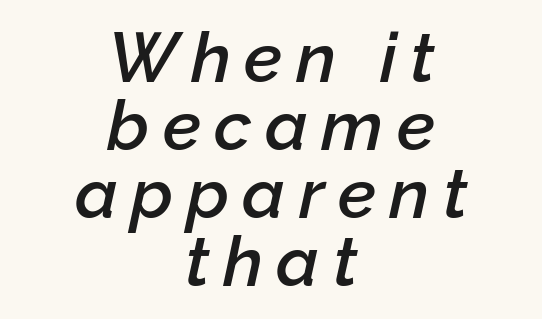
{"italic": "yes", "lean": "right", "slant_degrees": 12, "bold": "semi", "weight": "semibold", "width": "normal", "stroke_contrast": "low", "x_height": "medium", "monospaced": "no", "underline": "no", "align": "center", "line_spacing": "tight", "line_spacing_ratio": 0.97, "glyph_px": 70}
